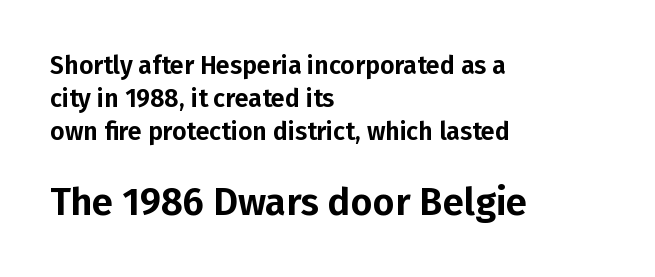
The compositor pushed each line to the left boundary. These lines are rendered in a variable-pitch font. The space between consecutive lines is moderate. The axis of the letterforms is exactly vertical. How are the letters spaced? Ordinarily, with no added tracking.
